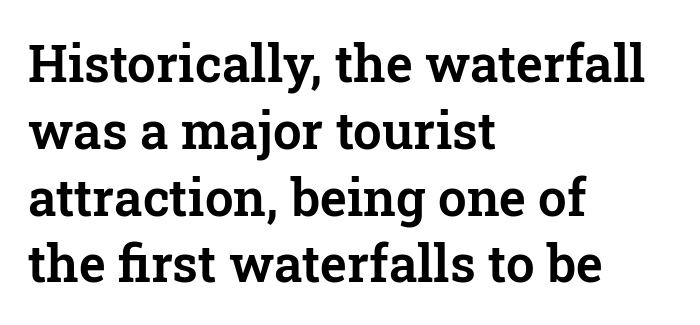
{"serif": "yes", "italic": "no", "width": "normal", "stroke_contrast": "low", "x_height": "medium", "monospaced": "no", "underline": "no", "align": "left", "line_spacing": "normal", "line_spacing_ratio": 1.31, "letter_spacing": "normal", "letter_spacing_em": 0.0, "glyph_px": 51}
